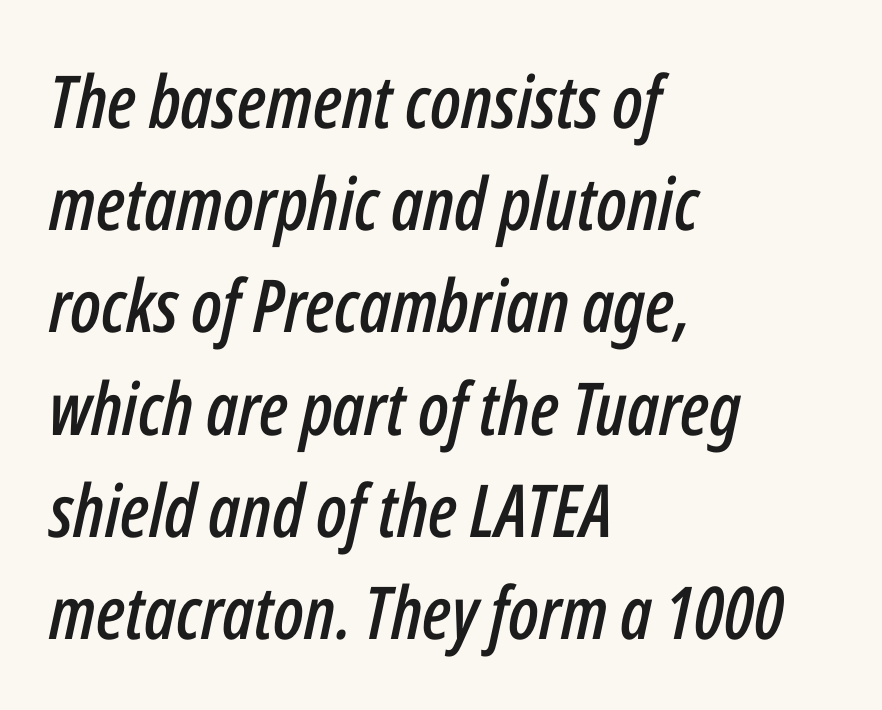
The image shows 73 px condensed type, italic (leaning right); set left-aligned, normal line spacing (1.4x), normal letter spacing, not underlined; low stroke contrast and a medium x-height.
